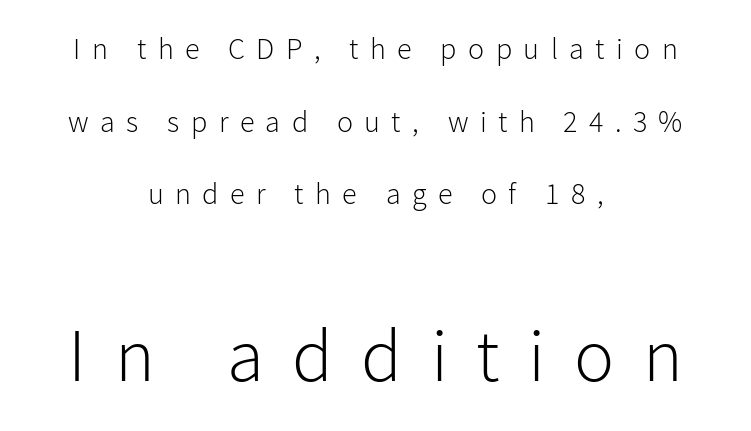
The typeface chosen for these lines omits serifs. The font's upright variant was chosen for this text. The passage shown begins with its smaller block and ends with its larger one. Alignment: centered. Letters rest on an invisible, unmarked baseline. The line texture is sparse and dotted thanks to wide tracking.
